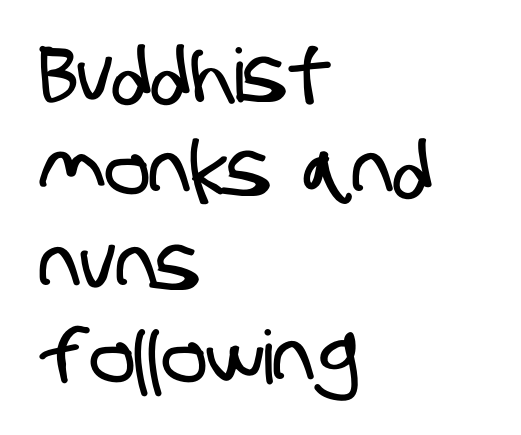
The image shows 74 px condensed sans-serif type; set left-aligned, normal line spacing (1.27x), normal letter spacing, not underlined; low stroke contrast and a large x-height.
